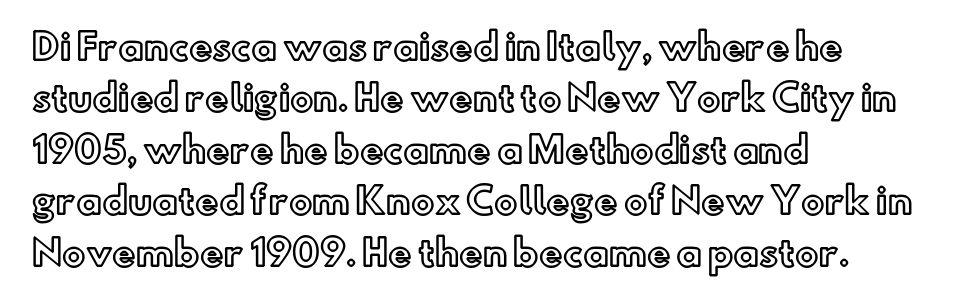
This sample has the flowing, uneven cadence of proportional lettering. Summary of vertical rhythm: regular, with standard interline spacing. Compared with typical body copy, the letter spacing here is the same. The letters stand straight up with perfectly vertical stems. The setting favours the left margin, as ordinary paragraphs usually do.
